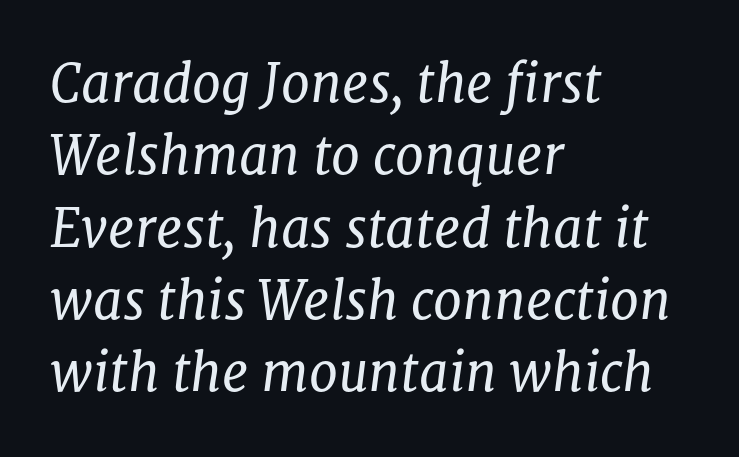
This sample has the flowing, uneven cadence of proportional lettering. No extra ink here — the face is not bold. The type is set solid horizontally, with unmodified tracking. You can tell from the footed stems that serif type was used. A typesetter would call this leading conventional body-copy spacing.
